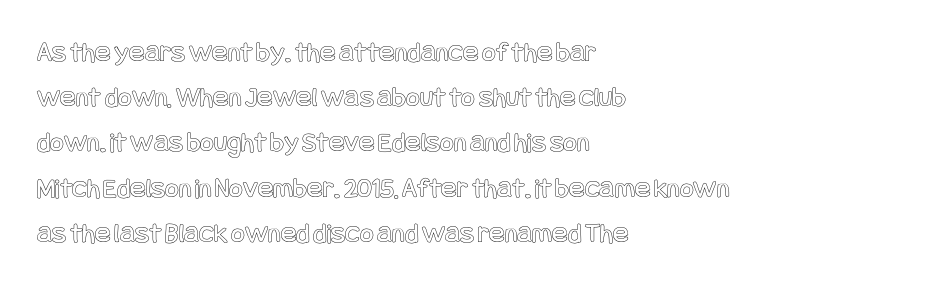
Q: Is the text italic (slanted)? A: No, it is upright.
Q: Is the text underlined? A: No.
Q: How is the paragraph aligned? A: Left-aligned.
Q: Is the spacing between letters normal or unusually wide? A: Normal.
Q: Is the spacing between lines tight, normal or loose? A: Normal.
Q: Width (condensed, normal, or wide)? A: Condensed.
Q: x-height? A: Large.
